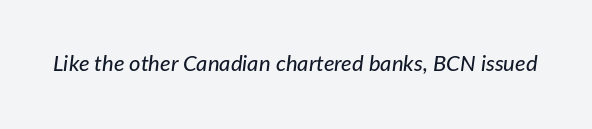
Q: Is the text italic (slanted)? A: Yes, it leans right by about 7 degrees.
Q: Is the text underlined? A: No.
Q: Is the spacing between letters normal or unusually wide? A: Normal.
